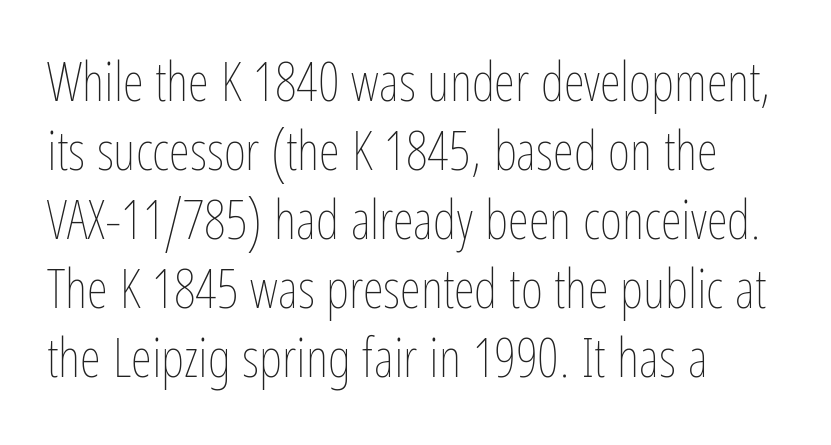
Q: Is the text bold? A: No.
Q: Is the text italic (slanted)? A: No, it is upright.
Q: Is the text underlined? A: No.
Q: How is the paragraph aligned? A: Left-aligned.
Q: Is the spacing between letters normal or unusually wide? A: Normal.
Q: Is the spacing between lines tight, normal or loose? A: Normal.
Q: Width (condensed, normal, or wide)? A: Condensed.
Q: Stroke contrast? A: Low.
Q: x-height? A: Medium.
Q: Monospaced? A: No.
